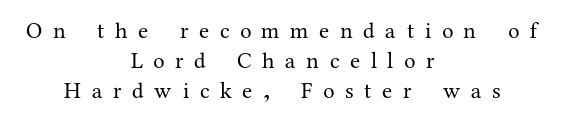
Decoration check: the copy has no underline. Whoever set this chose a conventional vertical rhythm. Is the type heavy? It reads as light-to-regular instead. It's the straight-up-and-down kind of type. The paragraph has two soft edges and a firm central axis.
